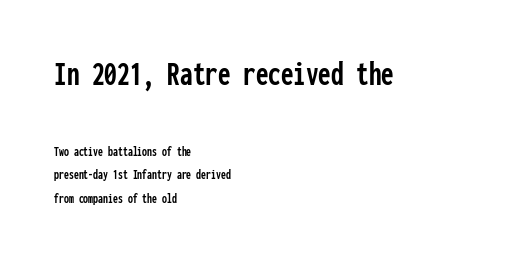
The image shows 36 px condensed sans-serif type, upright, monospaced; set left-aligned, normal line spacing (1.67x), normal letter spacing, not underlined; the first (top) block is 2.57x larger; low stroke contrast and a medium x-height.
